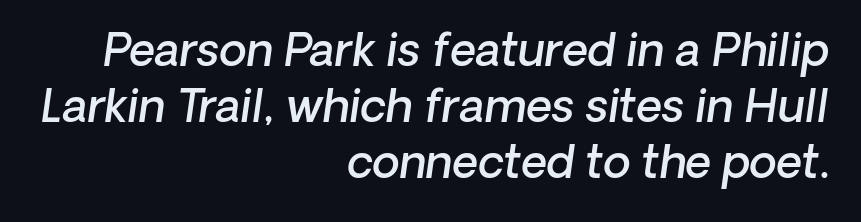
Proportional: the letters do not fall into vertical columns. The rendering uses a semibold face; strokes are thickened but not to full bold. The specimen omits any rule beneath the text block's lines. Tracking value appears to be zero — textbook default spacing. To sum up the face: it is a sans, with no serifs.
